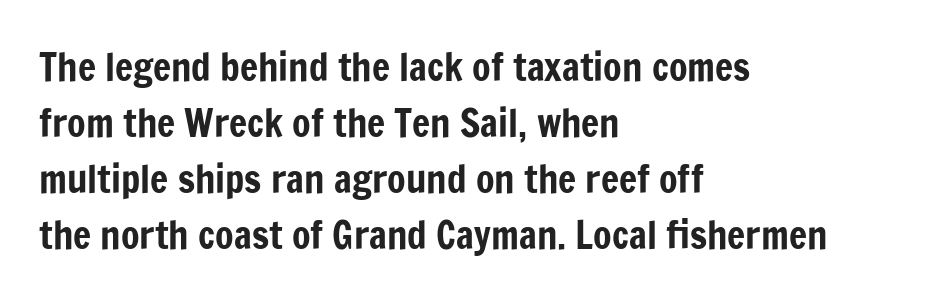
{"serif": "no", "italic": "no", "width": "condensed", "stroke_contrast": "low", "x_height": "medium", "monospaced": "no", "underline": "no", "align": "left", "line_spacing": "normal", "line_spacing_ratio": 1.47, "letter_spacing": "normal", "letter_spacing_em": 0.0, "glyph_px": 38}
